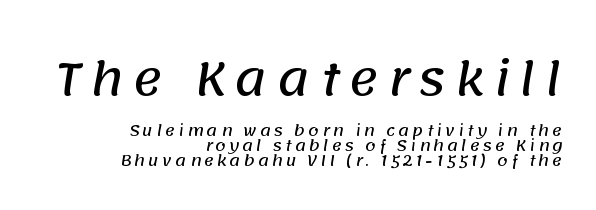
The image shows 45 px sans-serif type; set right-aligned, tight line spacing (1.0x), unusually wide letter spacing (+0.2 em), not underlined; the first (top) block is 3.0x larger; low stroke contrast and a large x-height.
